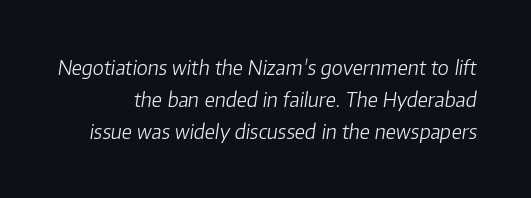
The image shows 20 px text type, italic (leaning right); set normal line spacing (1.6x), normal letter spacing, not underlined.
